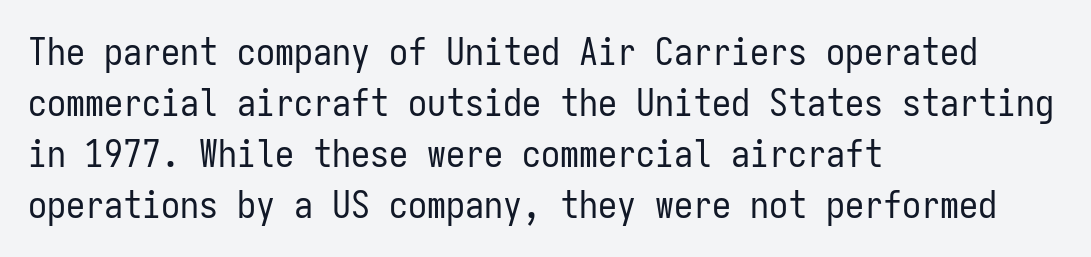
The specimen reads as upright at a glance. Horizontally, the lines are justified to the leading edge only. Monospaced: the letters line up in strict vertical columns. No feet cap the strokes, marking this as sans-serif type.
